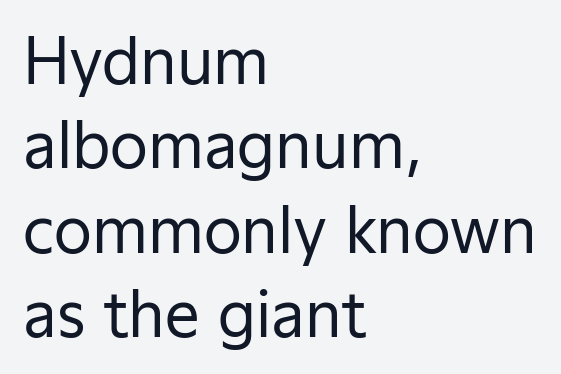
{"serif": "no", "italic": "no", "bold": "no", "weight": "regular", "width": "normal", "stroke_contrast": "low", "x_height": "medium", "monospaced": "no", "underline": "no", "align": "left", "line_spacing": "normal", "line_spacing_ratio": 1.36, "letter_spacing": "normal", "letter_spacing_em": 0.0, "glyph_px": 62}
